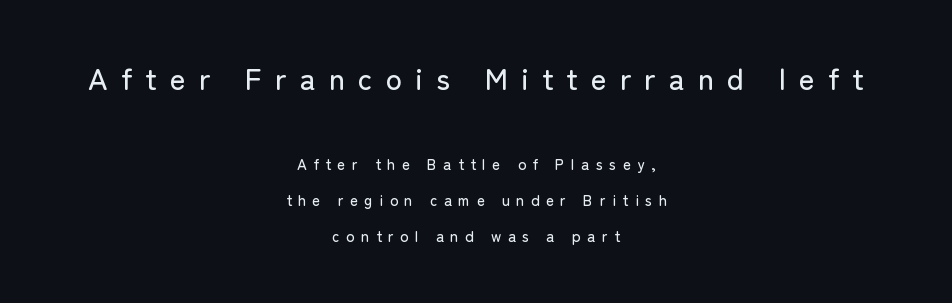
{"serif": "no", "italic": "no", "width": "normal", "stroke_contrast": "low", "x_height": "medium", "monospaced": "no", "underline": "no", "align": "center", "line_spacing": "loose", "line_spacing_ratio": 2.42, "letter_spacing": "wide", "letter_spacing_em": 0.44, "larger_block": "first", "size_ratio": 2.0, "glyph_px": 30}
